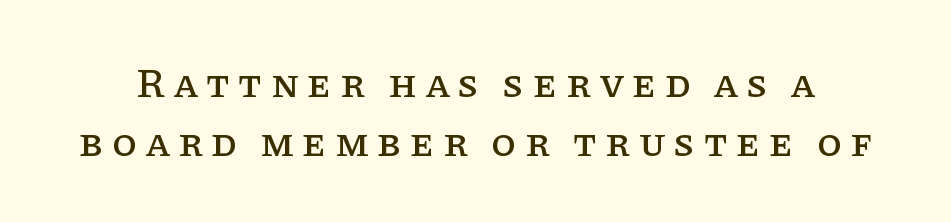
Spacing between characters has been opened up far beyond the box default. Stroke terminals: seriffed. It's the straight-up-and-down kind of type. Horizontal bands of white between lines are of average thickness.
